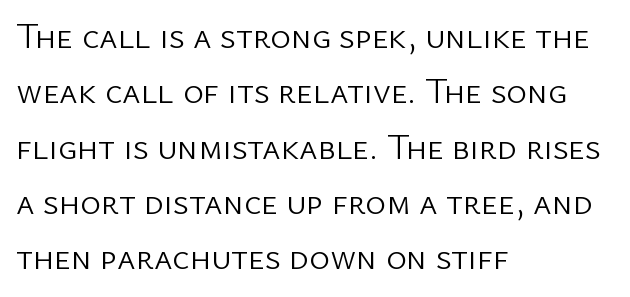
The image shows 35 px light sans-serif type, upright; set left-aligned, normal line spacing (1.58x), normal letter spacing, not underlined; low stroke contrast and a medium x-height.
